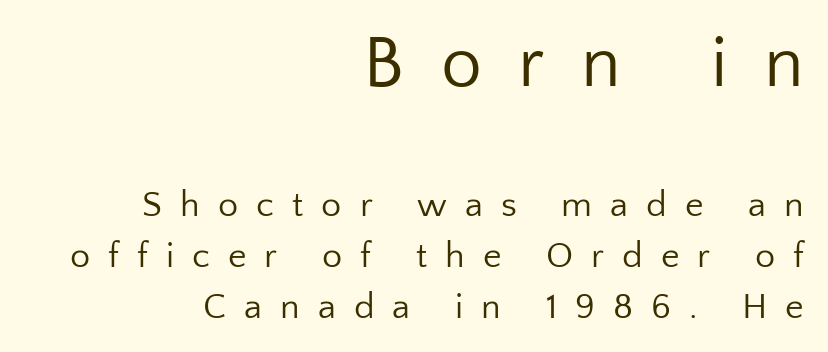
The image shows 73 px regular-weight sans-serif type, upright; set right-aligned, normal line spacing (1.41x), unusually wide letter spacing (+0.5 em), not underlined; the first (top) block is 2.03x larger; low stroke contrast and a medium x-height.
